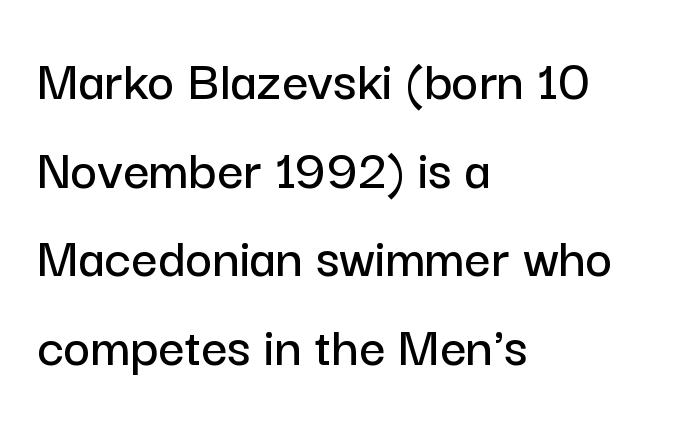
Does extra space separate the letters? No, they use regular spacing. The strip under each line holds only bare page. Posture: upright roman. The passage shown is typed in a proportional face where columns would drift. Grotesque or geometric, the face here clearly has no serifs.
